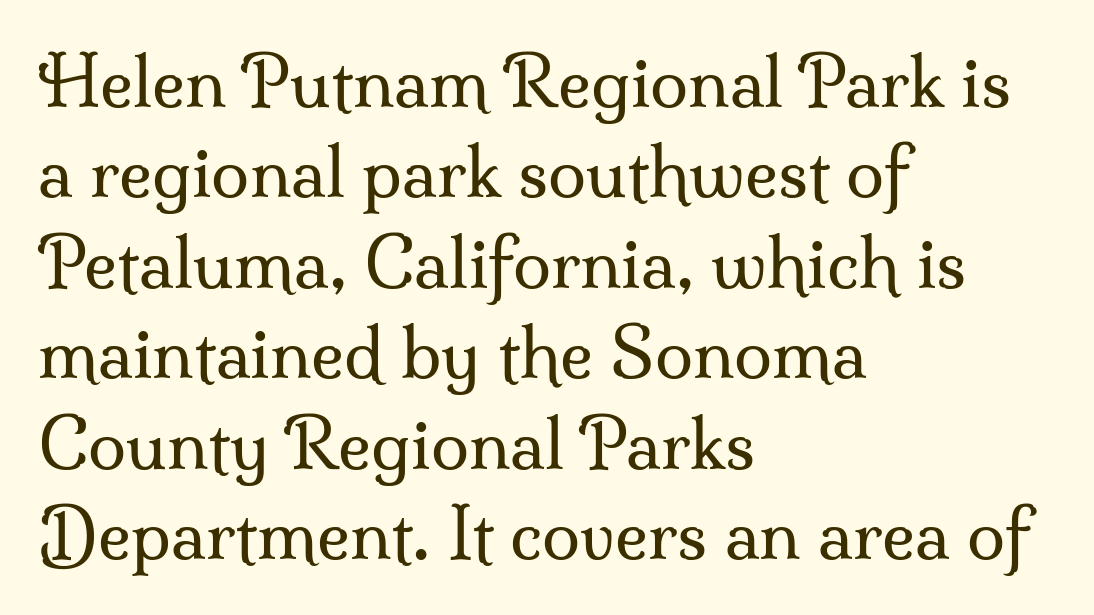
Q: Is the text bold? A: No.
Q: Is the text italic (slanted)? A: No, it is upright.
Q: Is the typeface a serif or a sans-serif typeface? A: Serif.
Q: Is the text underlined? A: No.
Q: How is the paragraph aligned? A: Left-aligned.
Q: Is the spacing between letters normal or unusually wide? A: Normal.
Q: Is the spacing between lines tight, normal or loose? A: Normal.
Q: Width (condensed, normal, or wide)? A: Normal.
Q: Stroke contrast? A: Medium.
Q: x-height? A: Small.
Q: Monospaced? A: No.
